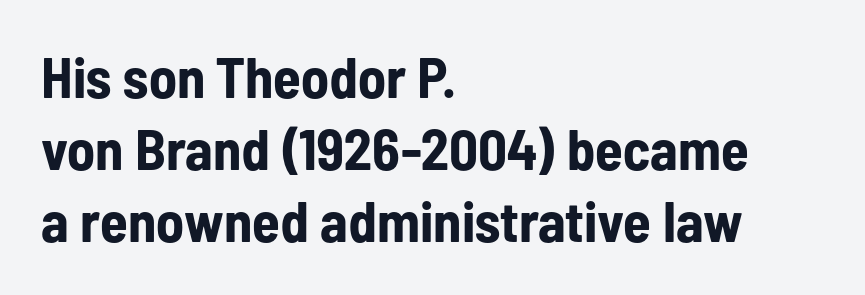
Q: Is the text bold? A: Yes.
Q: Is the text italic (slanted)? A: No, it is upright.
Q: Is the typeface a serif or a sans-serif typeface? A: Sans-serif.
Q: Is the text underlined? A: No.
Q: How is the paragraph aligned? A: Left-aligned.
Q: Is the spacing between letters normal or unusually wide? A: Normal.
Q: Is the spacing between lines tight, normal or loose? A: Normal.
Q: Width (condensed, normal, or wide)? A: Condensed.
Q: Stroke contrast? A: Low.
Q: x-height? A: Medium.
Q: Monospaced? A: No.
